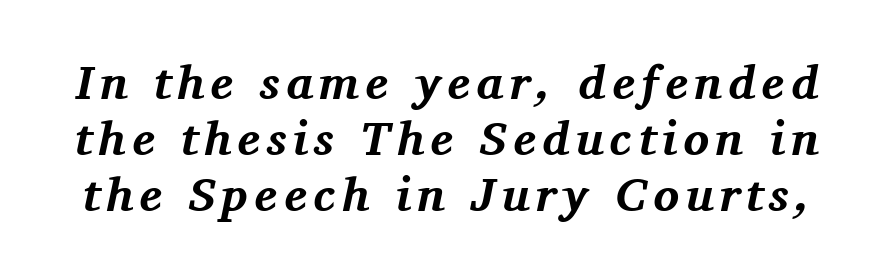
Beneath every word, the page is bare. Set as a true bold cut, around the 700 mark. Think of a printed novel: that variable character pitch is what you see here. This rendering employs a face with finishing strokes, i.e., a serif.
